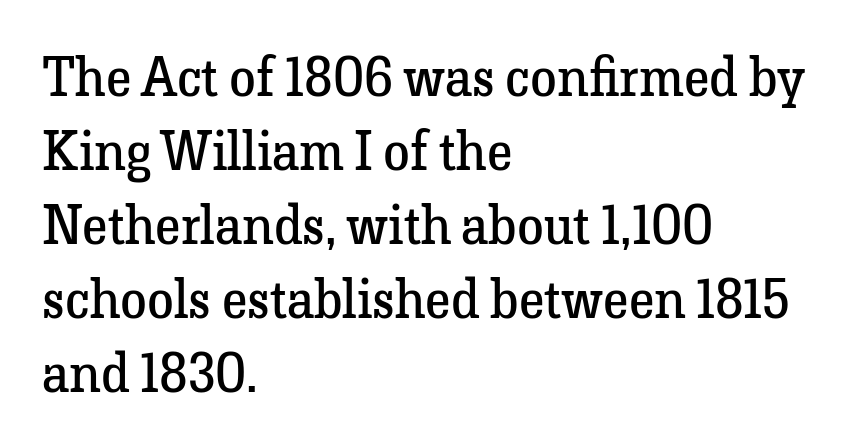
The image shows 54 px regular-weight serif type, upright; set left-aligned, normal line spacing (1.37x), normal letter spacing, not underlined; low stroke contrast and a medium x-height.
